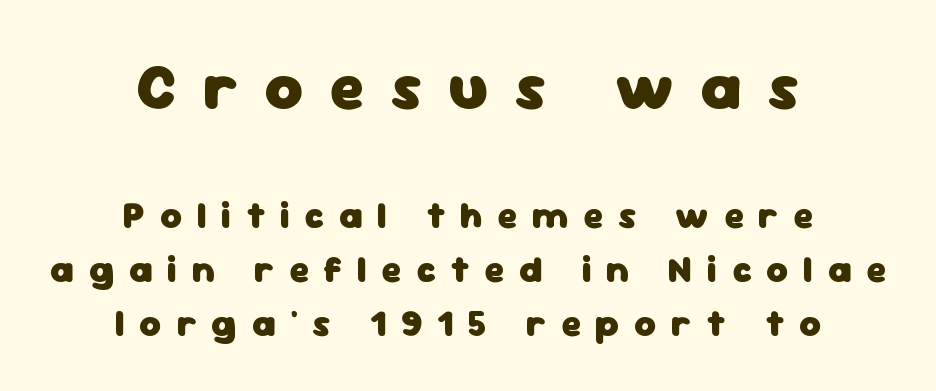
{"serif": "no", "italic": "no", "bold": "yes", "weight": "heavy", "width": "normal", "stroke_contrast": "low", "x_height": "medium", "monospaced": "no", "underline": "no", "align": "center", "line_spacing": "normal", "line_spacing_ratio": 1.46, "letter_spacing": "wide", "letter_spacing_em": 0.4, "larger_block": "first", "size_ratio": 1.76, "glyph_px": 65}
